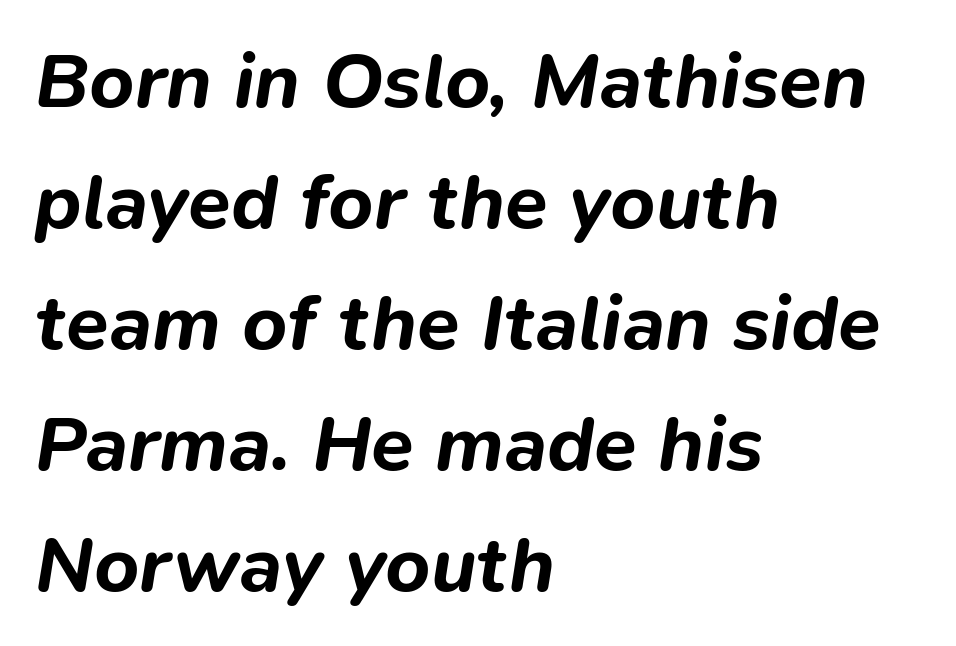
The image shows 78 px bold type, italic (leaning right); set left-aligned, normal line spacing (1.55x), normal letter spacing, not underlined; low stroke contrast and a medium x-height.
